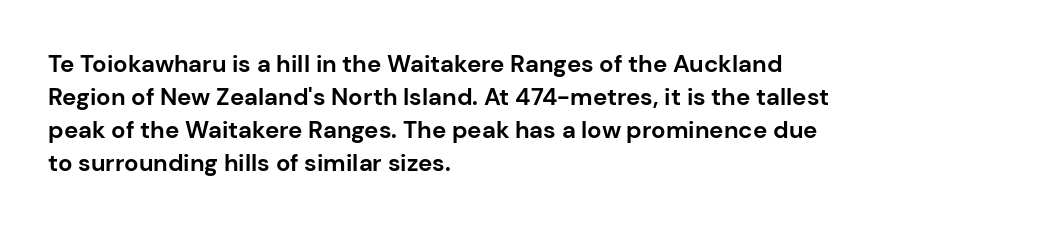
Q: Is the text bold? A: Yes.
Q: Is the text italic (slanted)? A: No, it is upright.
Q: Is the text underlined? A: No.
Q: How is the paragraph aligned? A: Left-aligned.
Q: Is the spacing between letters normal or unusually wide? A: Normal.
Q: Is the spacing between lines tight, normal or loose? A: Normal.
